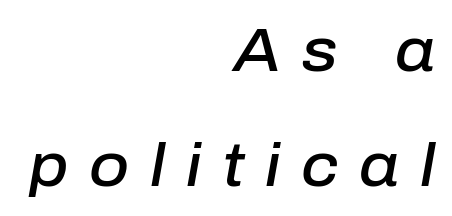
The image shows 61 px semibold type, italic (leaning right); set right-aligned, line spacing 1.88x, unusually wide letter spacing (+0.34 em), not underlined; low stroke contrast and a medium x-height.
